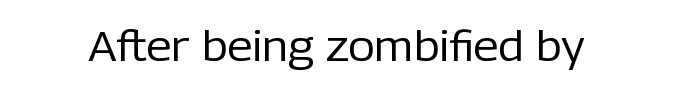
{"serif": "no", "italic": "no", "bold": "no", "weight": "regular", "width": "normal", "stroke_contrast": "low", "x_height": "medium", "monospaced": "no", "underline": "no", "letter_spacing": "normal", "letter_spacing_em": 0.0, "glyph_px": 41}
